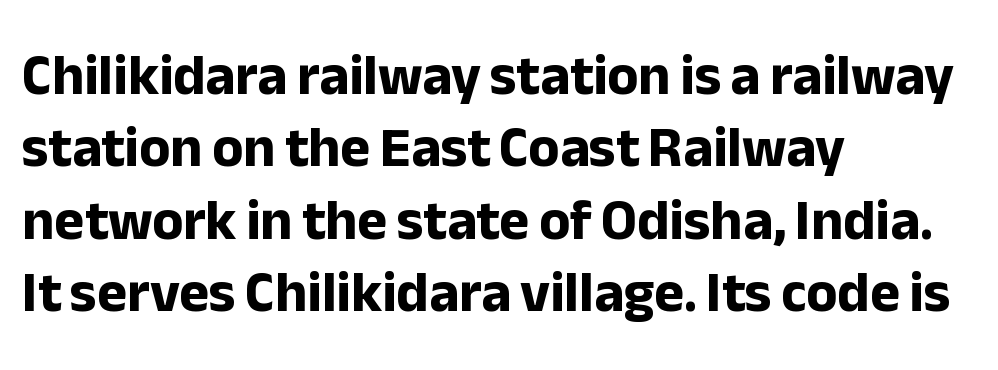
In terms of weight, the rendering is a true, heavy bold. Classification — sans serif. No italicization has been applied; the sample stays upright. The type is set solid horizontally, with unmodified tracking. Is this a fixed-width face? No — the glyphs have proportional, varying widths. Whoever set this chose a conventional vertical rhythm.
